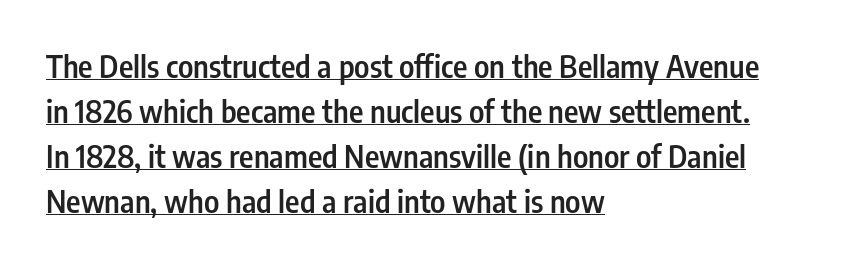
The image shows 31 px semibold, condensed sans-serif type, upright; set left-aligned, normal line spacing (1.45x), normal letter spacing, underlined; low stroke contrast and a medium x-height.
